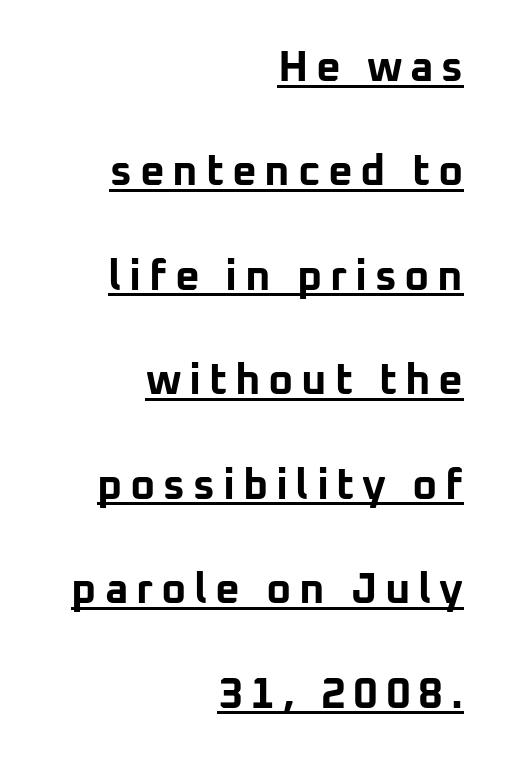
Q: Is the text bold? A: Yes.
Q: Is the text italic (slanted)? A: No, it is upright.
Q: Is the typeface a serif or a sans-serif typeface? A: Sans-serif.
Q: Is the text underlined? A: Yes.
Q: How is the paragraph aligned? A: Right-aligned.
Q: Is the spacing between lines tight, normal or loose? A: Loose.
Q: Width (condensed, normal, or wide)? A: Normal.
Q: Stroke contrast? A: Low.
Q: x-height? A: Medium.
Q: Monospaced? A: No.
